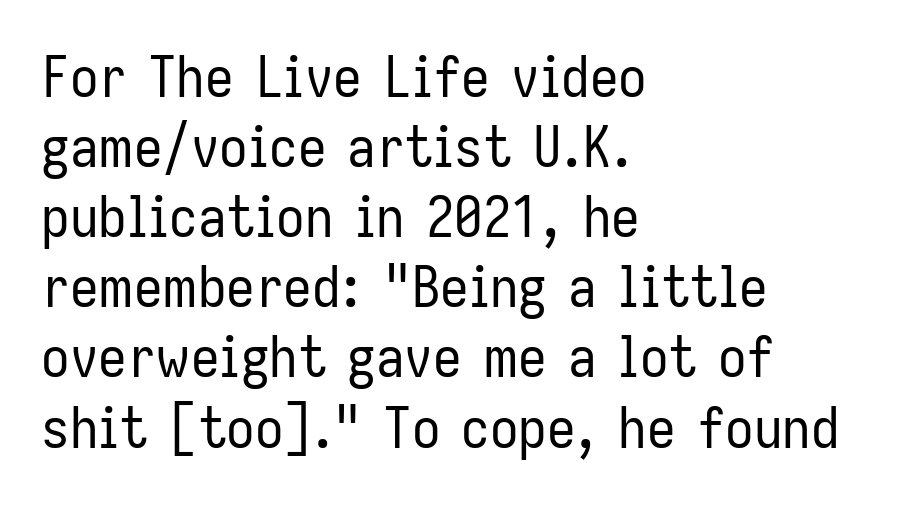
The image shows 57 px regular-weight, condensed sans-serif type, upright; set left-aligned, line spacing 1.23x, normal letter spacing, not underlined; low stroke contrast and a medium x-height.
